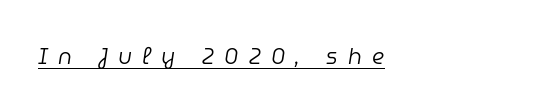
Q: Is the text bold? A: No.
Q: Is the text italic (slanted)? A: Yes, it leans right by about 9 degrees.
Q: Is the text underlined? A: Yes.
Q: Is the spacing between letters normal or unusually wide? A: Unusually wide.
